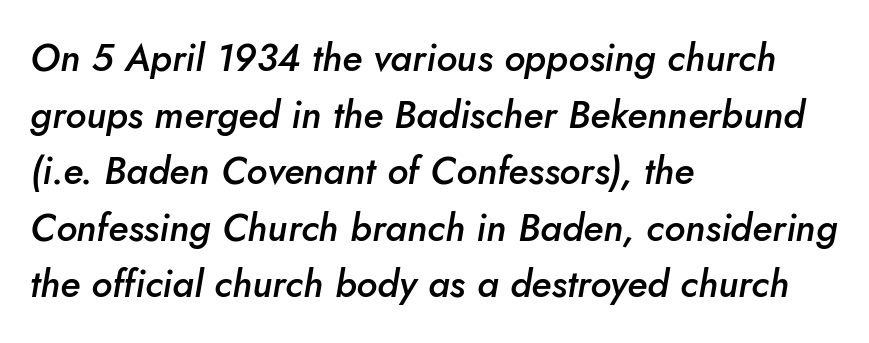
{"italic": "yes", "lean": "right", "slant_degrees": 10, "bold": "semi", "weight": "semibold", "width": "normal", "stroke_contrast": "low", "x_height": "small", "monospaced": "no", "underline": "no", "align": "left", "line_spacing": "normal", "line_spacing_ratio": 1.49, "letter_spacing": "normal", "letter_spacing_em": 0.0, "glyph_px": 38}
